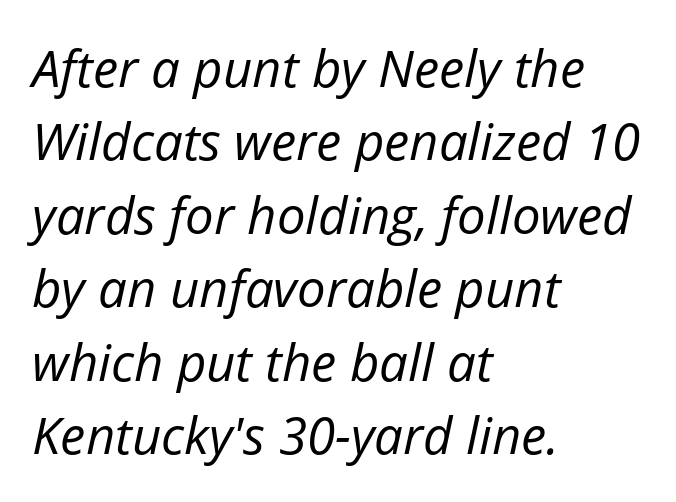
The typesetter chose a ragged-right arrangement here. Students, observe: this is what conventionally led text looks like. Ink coverage per letter is moderate at most. The face used here has a pronounced slope to its letters. The glyphs are unaccompanied by any horizontal stroke below them.
